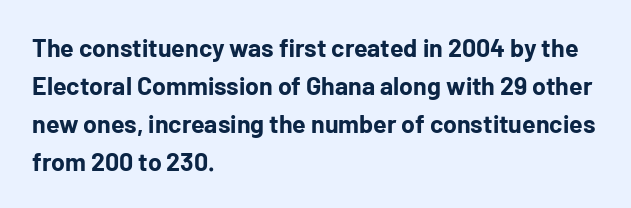
Leftover space on each line is placed entirely after the last word. Normally led — the rows are evenly, conventionally spaced. Type without underlining. Here the glyphs are tracked normally, forming tight word shapes.
